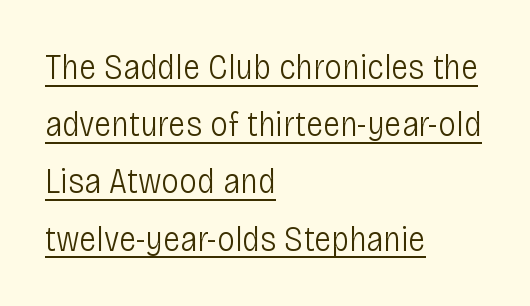
{"serif": "no", "italic": "no", "bold": "no", "weight": "light", "width": "condensed", "stroke_contrast": "low", "x_height": "large", "monospaced": "no", "underline": "yes", "align": "left", "line_spacing": "normal", "line_spacing_ratio": 1.59, "letter_spacing": "normal", "letter_spacing_em": 0.0, "glyph_px": 36}
